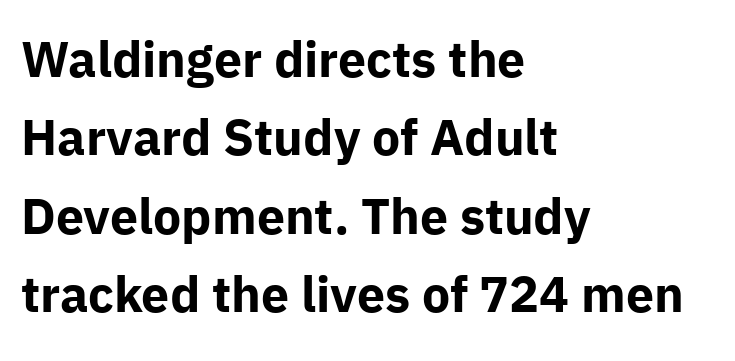
Check under the words: just untouched page. Do the characters align in a grid? No, the font is proportional. Does the weight exceed regular? Yes, all the way to bold. A typesetter would call this leading conventional body-copy spacing. The tracking reads as untouched default to a designer's eye. Check where the strokes stop: nothing finishes them off — pure sans.
